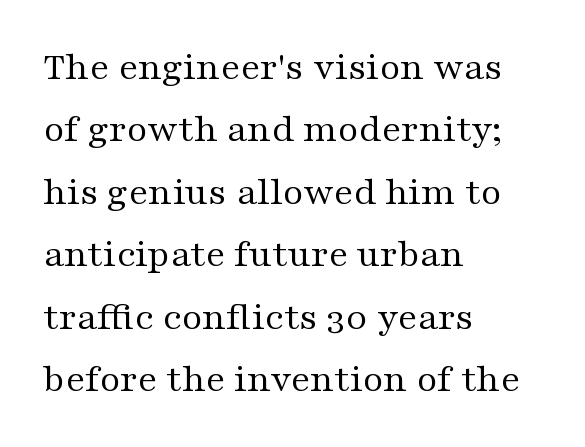
Is this a sans? No — the strokes have serifs. One-word summary of the alignment: left. The rendering uses a moderate line-height, typical for paragraphs. Is this a fixed-width face? No — the glyphs have proportional, varying widths.
